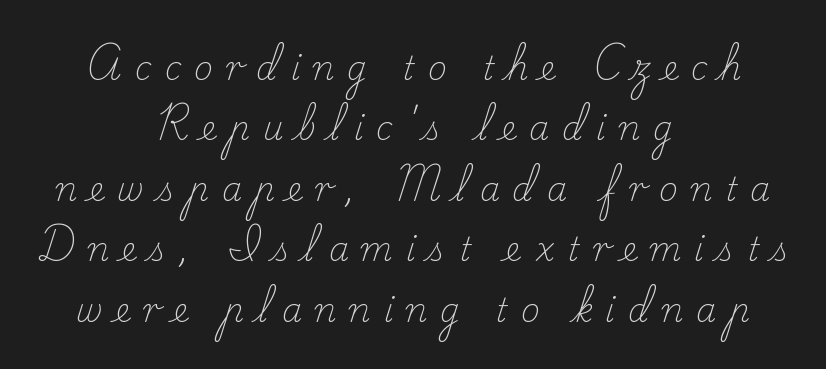
Letters rest on an invisible, unmarked baseline. One-word summary of the alignment: center. Bold? No — there's no thickening of the strokes. Here the designer chose a conventional face with non-uniform glyph widths.
